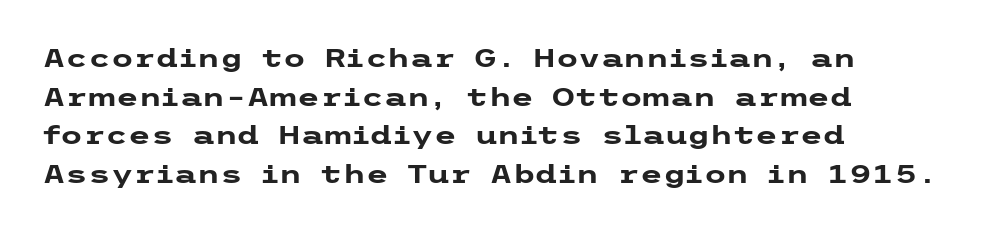
{"italic": "no", "bold": "yes", "underline": "no", "align": "left", "line_spacing": "normal", "line_spacing_ratio": 1.49, "letter_spacing": "normal", "letter_spacing_em": 0.0, "glyph_px": 26}
